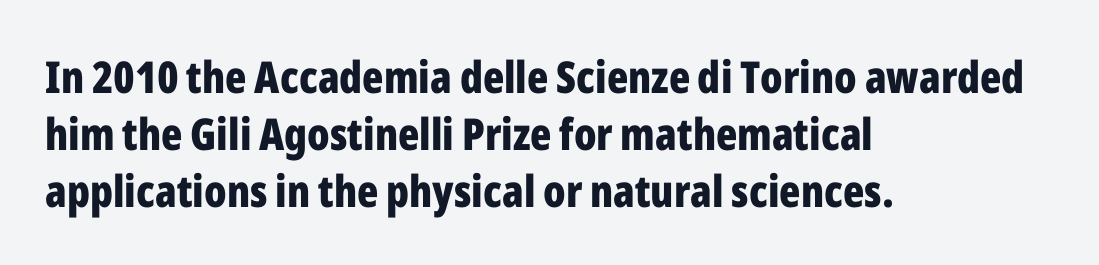
The letters stand straight up with perfectly vertical stems. The text was rendered using a sans face with plain stroke endings. Spacing verdict: proportional, widths tailored to each character. The designer left line spacing at the default. Horizontal alignment here is leftward, the default for most running prose.
